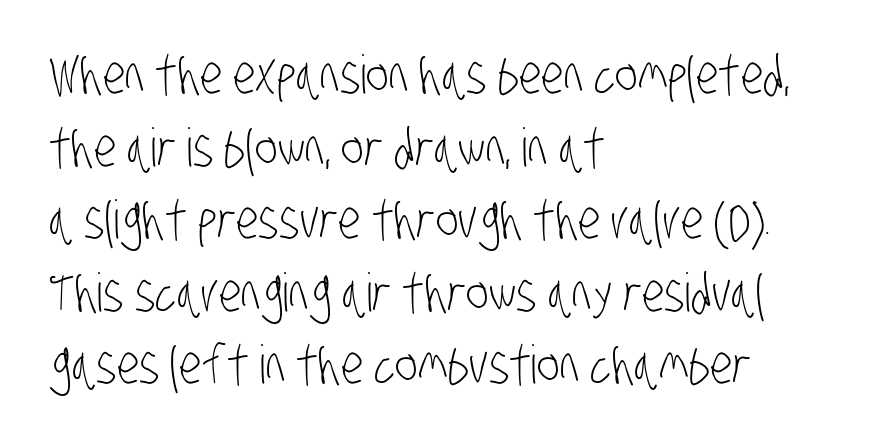
Q: Is the text bold? A: No.
Q: Is the typeface a serif or a sans-serif typeface? A: Sans-serif.
Q: Is the text underlined? A: No.
Q: How is the paragraph aligned? A: Left-aligned.
Q: Is the spacing between letters normal or unusually wide? A: Normal.
Q: Is the spacing between lines tight, normal or loose? A: Normal.
Q: Width (condensed, normal, or wide)? A: Condensed.
Q: Stroke contrast? A: Low.
Q: x-height? A: Large.
Q: Monospaced? A: No.
